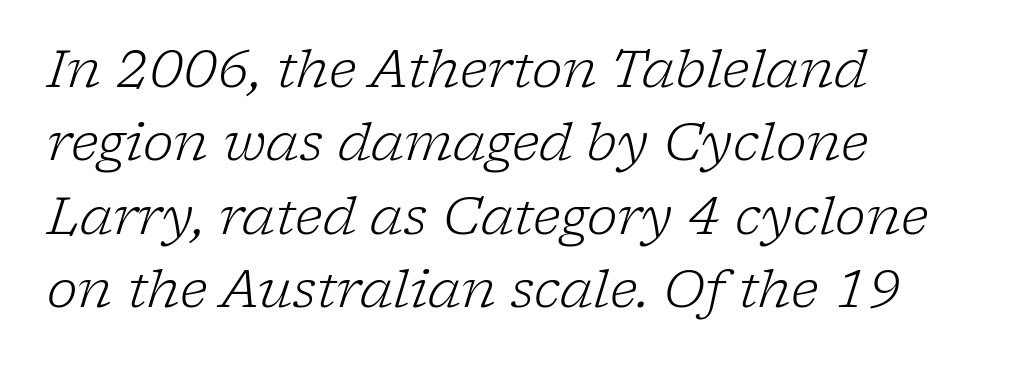
Q: Is the text bold? A: No.
Q: Is the text italic (slanted)? A: Yes, it leans right by about 17 degrees.
Q: Is the typeface a serif or a sans-serif typeface? A: Serif.
Q: Is the text underlined? A: No.
Q: How is the paragraph aligned? A: Left-aligned.
Q: Is the spacing between letters normal or unusually wide? A: Normal.
Q: Is the spacing between lines tight, normal or loose? A: Normal.
Q: Width (condensed, normal, or wide)? A: Normal.
Q: Stroke contrast? A: Low.
Q: x-height? A: Medium.
Q: Monospaced? A: No.
